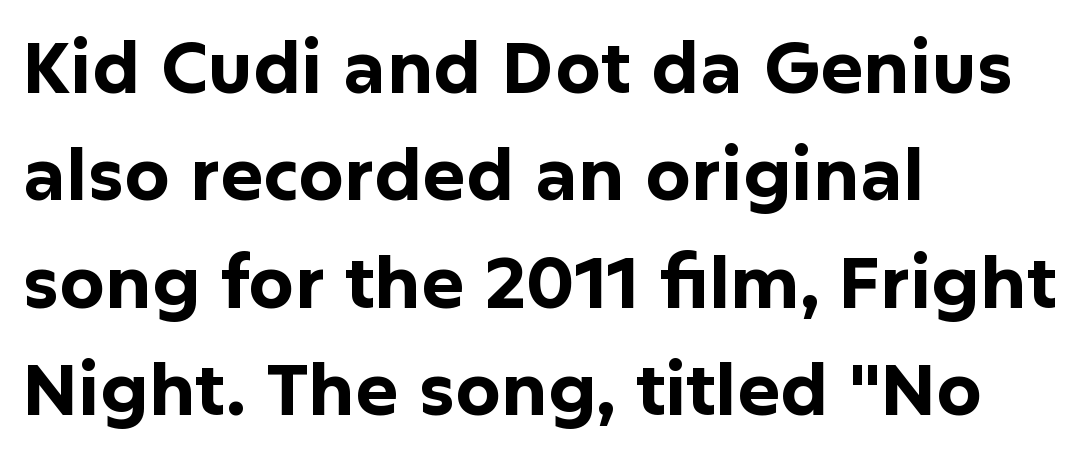
Q: Is the text bold? A: Yes.
Q: Is the text italic (slanted)? A: No, it is upright.
Q: Is the typeface a serif or a sans-serif typeface? A: Sans-serif.
Q: Is the text underlined? A: No.
Q: How is the paragraph aligned? A: Left-aligned.
Q: Is the spacing between letters normal or unusually wide? A: Normal.
Q: Is the spacing between lines tight, normal or loose? A: Normal.
Q: Width (condensed, normal, or wide)? A: Normal.
Q: Stroke contrast? A: Low.
Q: x-height? A: Medium.
Q: Monospaced? A: No.
